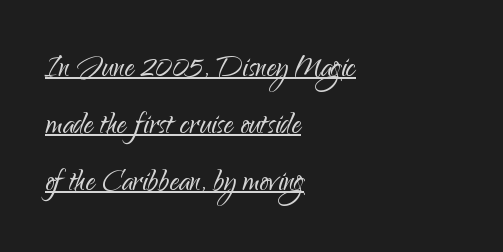
Q: Is the text bold? A: No.
Q: Is the text italic (slanted)? A: Yes.
Q: Is the typeface a serif or a sans-serif typeface? A: Sans-serif.
Q: Is the text underlined? A: Yes.
Q: How is the paragraph aligned? A: Left-aligned.
Q: Is the spacing between letters normal or unusually wide? A: Normal.
Q: Is the spacing between lines tight, normal or loose? A: Normal.
Q: Width (condensed, normal, or wide)? A: Normal.
Q: Stroke contrast? A: Low.
Q: x-height? A: Small.
Q: Monospaced? A: No.
